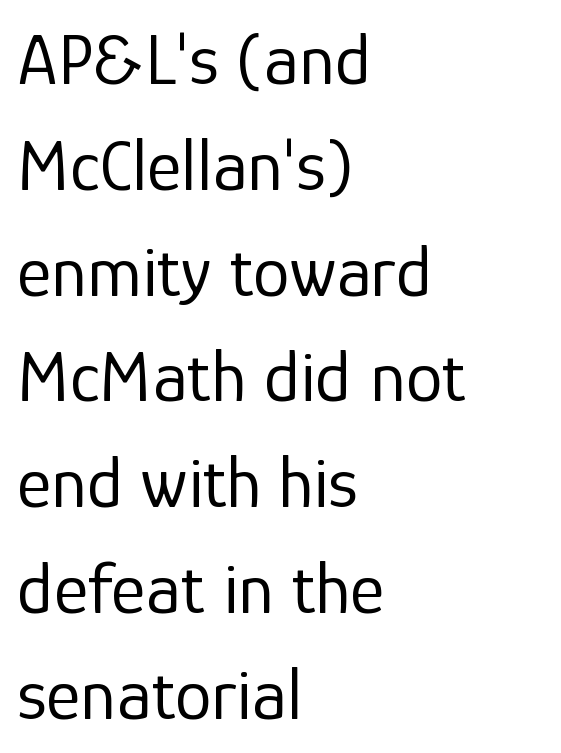
Descenders hang freely into open space. Inter-character spacing is left at the font's built-in metrics. Vertical stems look standard width or narrower in stroke. Unlike a traditional serif, this face leaves its strokes unadorned. Do the characters align in a grid? No, the font is proportional.
